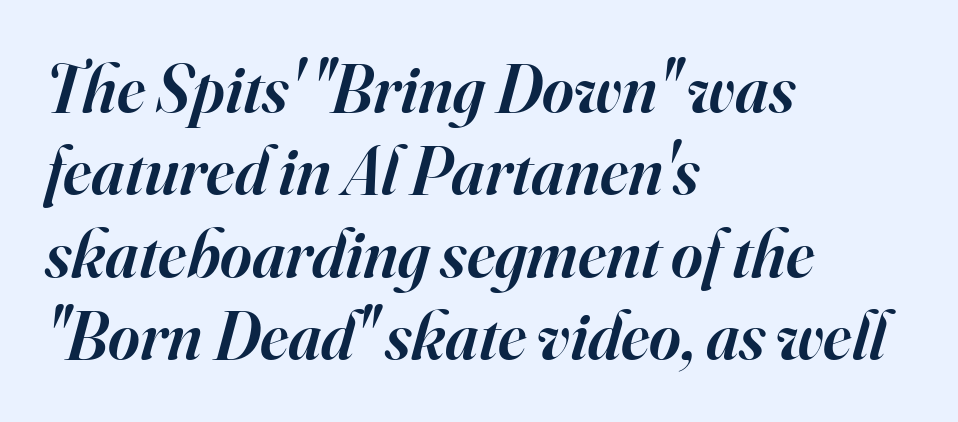
All the whitespace from short lines collects on the right. The letters carry serifs — small finishing strokes at the ends of their stems. In terms of letterspacing, this is plain default setting. Observe the lean: these are italic letterforms. These lines carry some extra weight — a demibold, not a full bold. The foot of each line stays bare and open.
